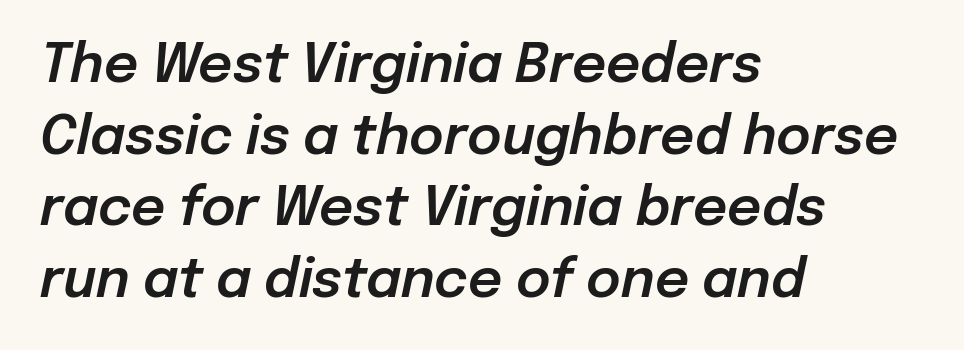
{"italic": "yes", "lean": "right", "slant_degrees": 12, "width": "normal", "stroke_contrast": "low", "x_height": "medium", "monospaced": "no", "underline": "no", "align": "left", "line_spacing": "normal", "line_spacing_ratio": 1.35, "letter_spacing": "normal", "letter_spacing_em": 0.0, "glyph_px": 53}
